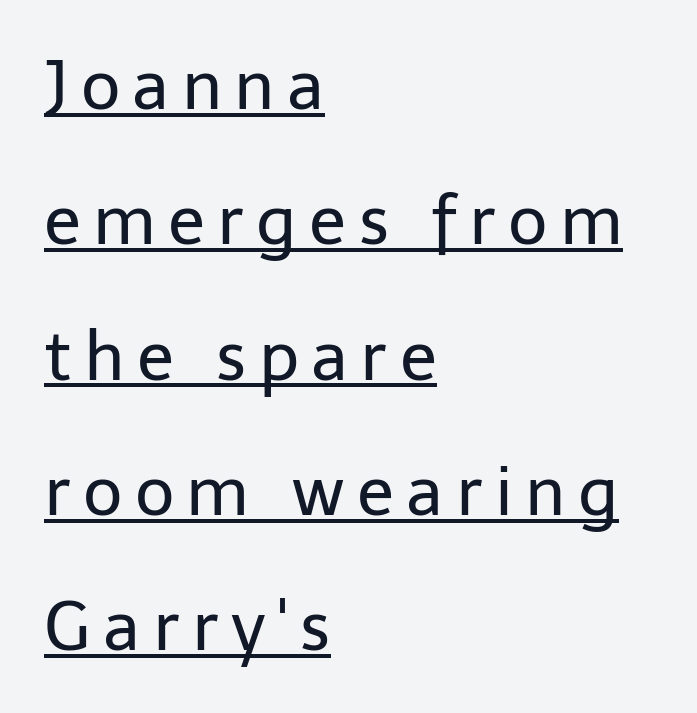
Is there much room between lines? Yes — plenty of vertical air separates them. This rendering features underlined lettering. Notice how the passage keeps a crisp vertical edge on the left only. The font is comparable to plain body text, perhaps lighter. Is this a fixed-width face? No — the glyphs have proportional, varying widths.
